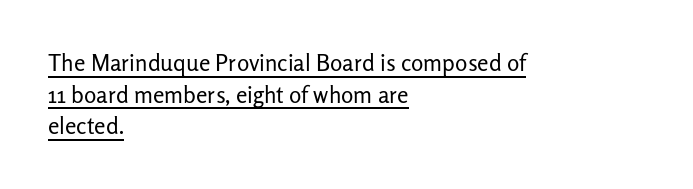
Q: Is the text bold? A: No.
Q: Is the text italic (slanted)? A: No, it is upright.
Q: Is the text underlined? A: Yes.
Q: How is the paragraph aligned? A: Left-aligned.
Q: Is the spacing between letters normal or unusually wide? A: Normal.
Q: Is the spacing between lines tight, normal or loose? A: Normal.
